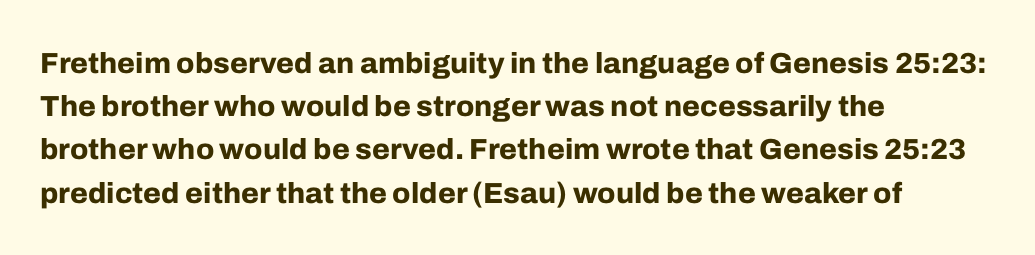
{"serif": "no", "italic": "no", "bold": "yes", "weight": "bold", "width": "normal", "stroke_contrast": "low", "x_height": "medium", "monospaced": "no", "underline": "no", "align": "left", "line_spacing": "normal", "line_spacing_ratio": 1.49, "letter_spacing": "normal", "letter_spacing_em": 0.0, "glyph_px": 29}
